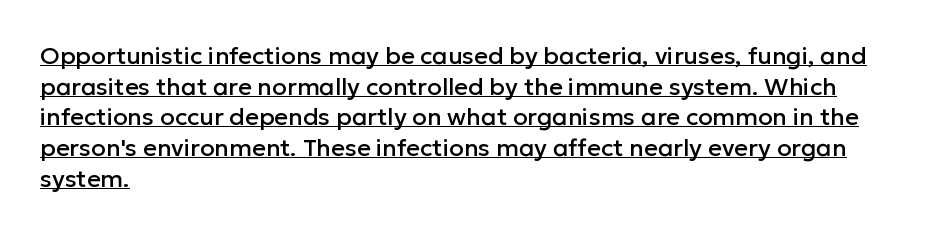
The image shows 24 px text type, upright; set left-aligned, normal line spacing (1.28x), normal letter spacing, underlined.
